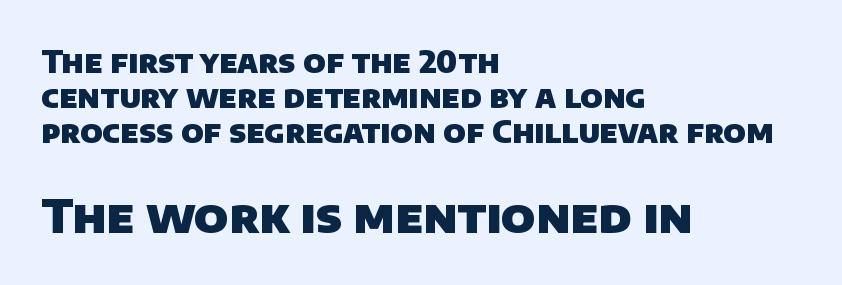
The image shows 47 px heavy sans-serif type; set left-aligned, tight line spacing (1.13x), normal letter spacing, not underlined; the second (bottom) block is 1.52x larger; low stroke contrast and a large x-height.
